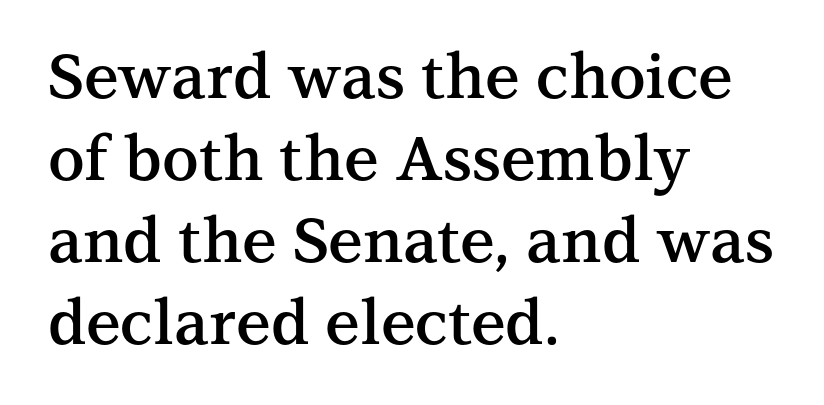
Q: Is the text bold? A: Semi-bold.
Q: Is the text italic (slanted)? A: No, it is upright.
Q: Is the typeface a serif or a sans-serif typeface? A: Serif.
Q: Is the text underlined? A: No.
Q: How is the paragraph aligned? A: Left-aligned.
Q: Is the spacing between letters normal or unusually wide? A: Normal.
Q: Is the spacing between lines tight, normal or loose? A: Normal.
Q: Width (condensed, normal, or wide)? A: Normal.
Q: Stroke contrast? A: Medium.
Q: x-height? A: Medium.
Q: Monospaced? A: No.
